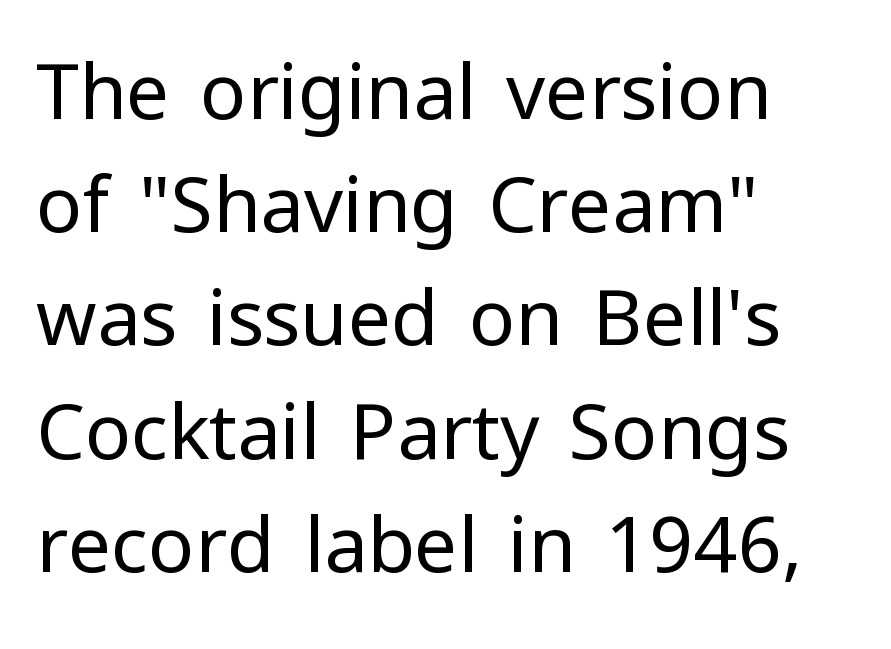
The image shows 77 px regular-weight sans-serif type, upright; set left-aligned, normal line spacing (1.47x), normal letter spacing, not underlined; low stroke contrast and a medium x-height.
